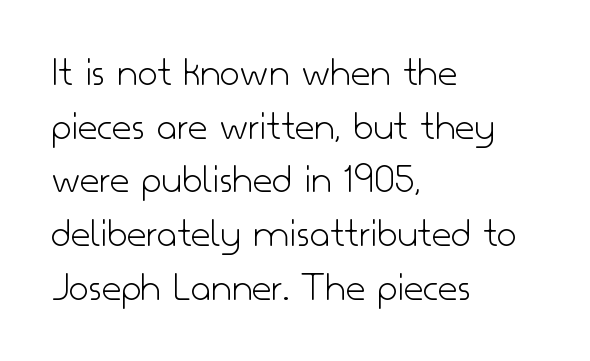
The image shows 43 px light sans-serif type, upright; set left-aligned, normal line spacing (1.25x), normal letter spacing, not underlined; low stroke contrast and a small x-height.
